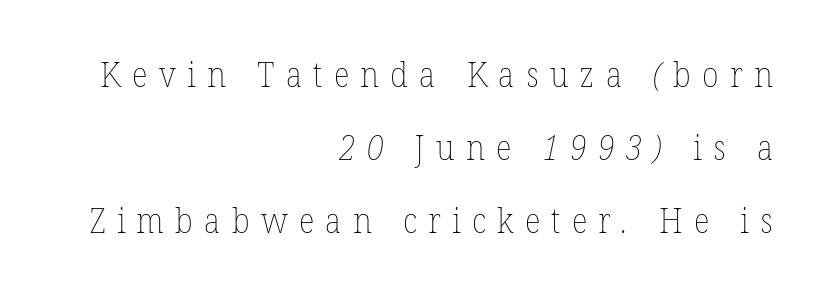
Reading down the block, your eye finds every line finishing at a fixed right position. Someone cranked the tracking dial way up on this one. The passage shown is not underscored anywhere. Notice the wide empty band between every row — that's loose leading. Spacing verdict: proportional, widths tailored to each character. Bold? No — there's no thickening of the strokes.
